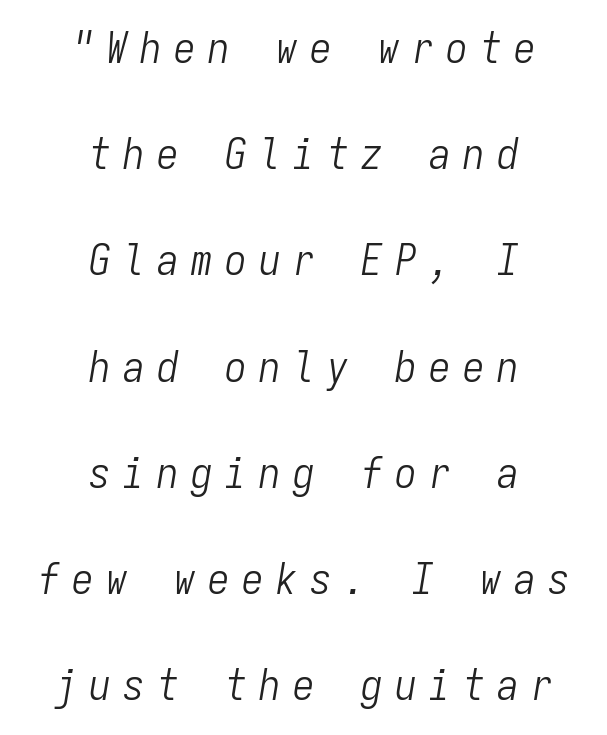
Q: Is the text bold? A: No.
Q: Is the text italic (slanted)? A: Yes, it leans right by about 9 degrees.
Q: Is the text underlined? A: No.
Q: How is the paragraph aligned? A: Centered.
Q: Is the spacing between letters normal or unusually wide? A: Unusually wide.
Q: Is the spacing between lines tight, normal or loose? A: Loose.
Q: Width (condensed, normal, or wide)? A: Condensed.
Q: Stroke contrast? A: Low.
Q: x-height? A: Medium.
Q: Monospaced? A: Yes.
